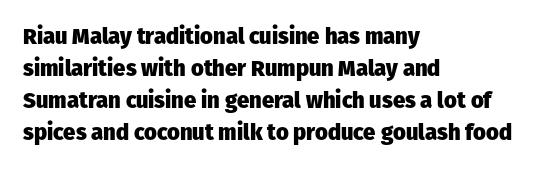
Q: Is the text bold? A: Yes.
Q: Is the text italic (slanted)? A: No, it is upright.
Q: Is the text underlined? A: No.
Q: How is the paragraph aligned? A: Left-aligned.
Q: Is the spacing between letters normal or unusually wide? A: Normal.
Q: Is the spacing between lines tight, normal or loose? A: Normal.
